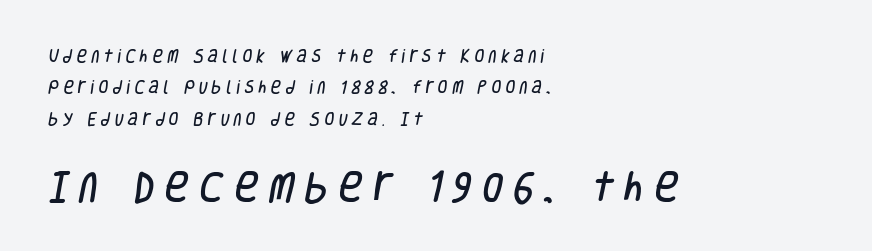
Nope, no serifs anywhere on these letters. This layout puts the modest block above and the oversized block below. Is the letter spacing exaggerated? Yes — the characters are pushed far apart. Plain, unruled lines of type. Students, observe: this is what heavily led, spacious text looks like.
